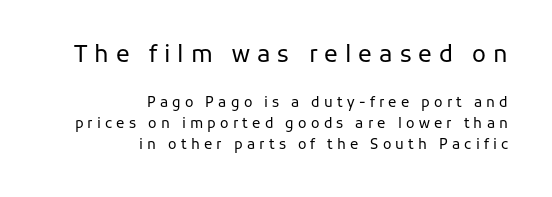
{"italic": "no", "bold": "no", "underline": "no", "align": "right", "line_spacing": "normal", "line_spacing_ratio": 1.48, "letter_spacing": "wide", "letter_spacing_em": 0.3, "larger_block": "first", "size_ratio": 1.64, "glyph_px": 23}
